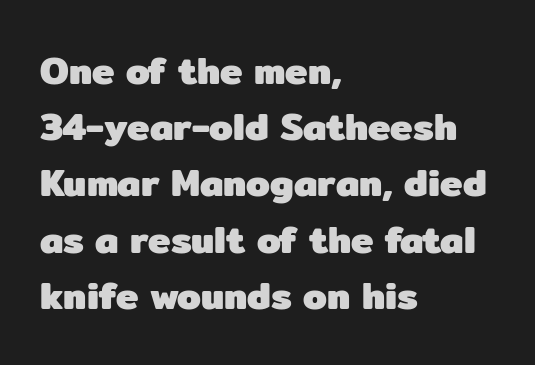
{"serif": "no", "italic": "no", "bold": "yes", "weight": "heavy", "width": "normal", "stroke_contrast": "low", "x_height": "medium", "monospaced": "no", "underline": "no", "align": "left", "line_spacing": "normal", "line_spacing_ratio": 1.48, "letter_spacing": "normal", "letter_spacing_em": 0.0, "glyph_px": 38}
